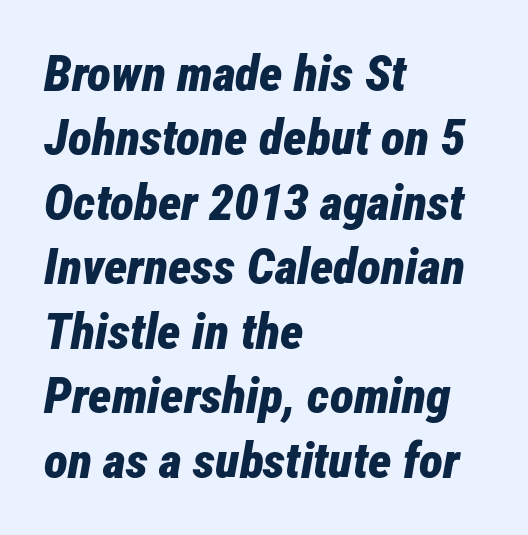
The image shows 50 px bold, condensed type, italic (leaning right); set left-aligned, normal line spacing (1.29x), normal letter spacing, not underlined; low stroke contrast and a medium x-height.
